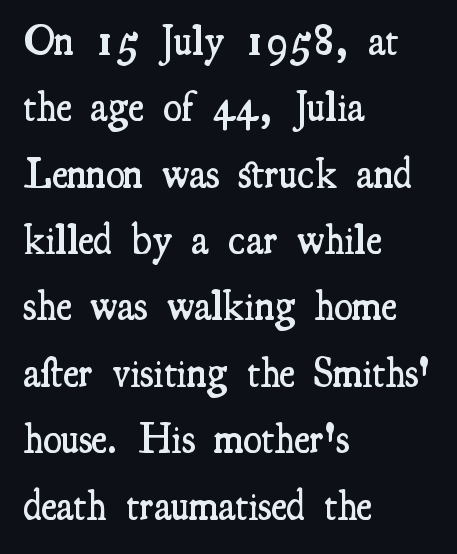
Leading: standard. Note the varied advance widths — an 'i' is clearly narrower than an 'm'. A student would call this left alignment; a typographer would say flush left, rag right. A serif font was chosen for this passage. Strokes here are thickened, but only to semibold level.
